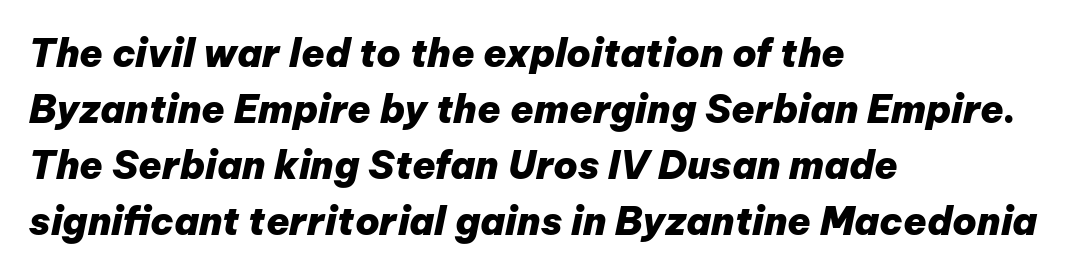
Q: Is the text bold? A: Yes.
Q: Is the text italic (slanted)? A: Yes, it leans right by about 12 degrees.
Q: Is the text underlined? A: No.
Q: How is the paragraph aligned? A: Left-aligned.
Q: Is the spacing between letters normal or unusually wide? A: Normal.
Q: Is the spacing between lines tight, normal or loose? A: Normal.
Q: Width (condensed, normal, or wide)? A: Normal.
Q: Stroke contrast? A: Low.
Q: x-height? A: Medium.
Q: Monospaced? A: No.
